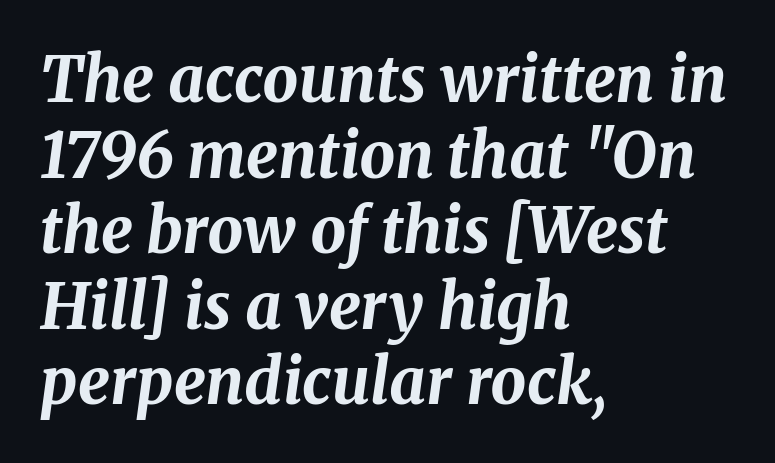
The image shows 63 px bold type, italic (leaning right); set left-aligned, line spacing 1.2x, normal letter spacing, not underlined; medium stroke contrast and a medium x-height.
